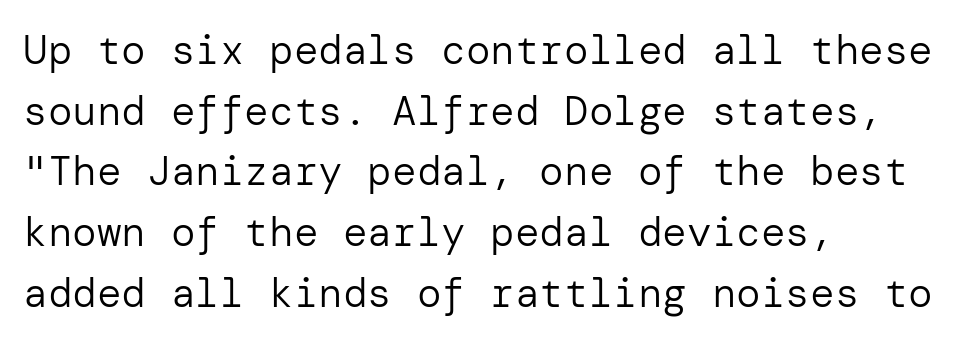
The cut favours lightness, reaching ordinary text weight at its darkest. Italic? Not at all — the glyphs are vertical. Nobody drew a line under any word here. Letter spacing: default.
